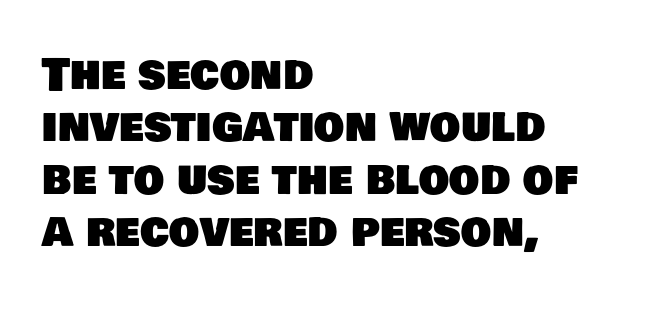
The image shows 43 px sans-serif type; set left-aligned, line spacing 1.22x, normal letter spacing, not underlined; low stroke contrast and a large x-height.
